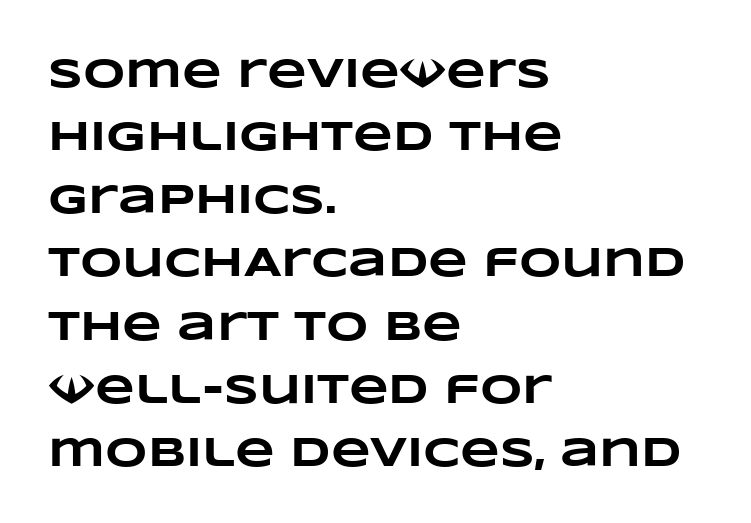
{"bold": "yes", "weight": "heavy", "width": "wide", "stroke_contrast": "low", "x_height": "large", "monospaced": "no", "underline": "no", "align": "left", "line_spacing": "normal", "line_spacing_ratio": 1.54, "letter_spacing": "normal", "letter_spacing_em": 0.0, "glyph_px": 41}
